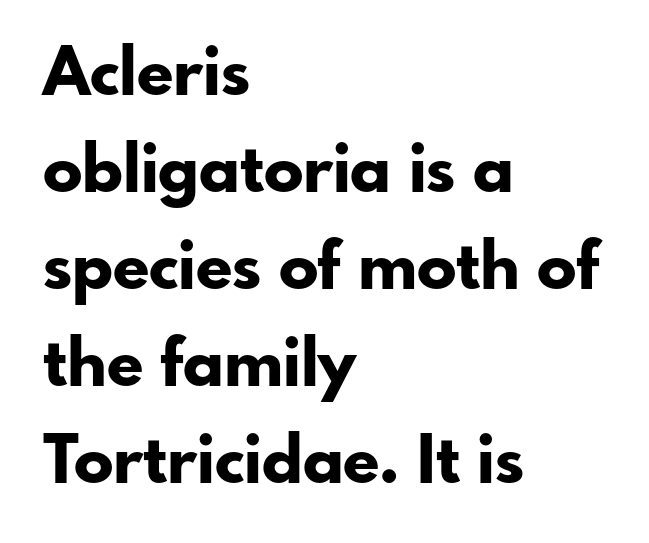
Q: Is the text bold? A: Yes.
Q: Is the text italic (slanted)? A: No, it is upright.
Q: Is the typeface a serif or a sans-serif typeface? A: Sans-serif.
Q: Is the text underlined? A: No.
Q: How is the paragraph aligned? A: Left-aligned.
Q: Is the spacing between letters normal or unusually wide? A: Normal.
Q: Is the spacing between lines tight, normal or loose? A: Normal.
Q: Width (condensed, normal, or wide)? A: Normal.
Q: Stroke contrast? A: Low.
Q: x-height? A: Small.
Q: Monospaced? A: No.
